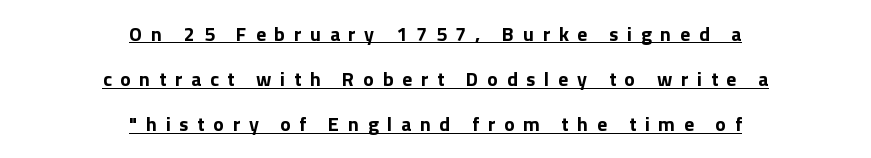
{"italic": "no", "bold": "yes", "underline": "yes", "align": "center", "line_spacing": "loose", "line_spacing_ratio": 2.26, "letter_spacing": "wide", "letter_spacing_em": 0.43, "glyph_px": 20}
